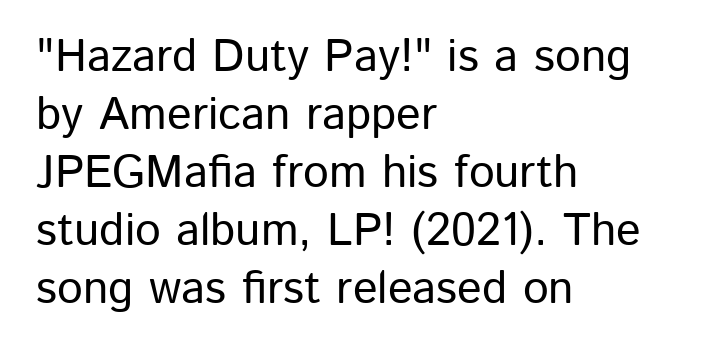
The image shows 46 px sans-serif type, upright; set left-aligned, normal line spacing (1.26x), normal letter spacing, not underlined; low stroke contrast and a medium x-height.
